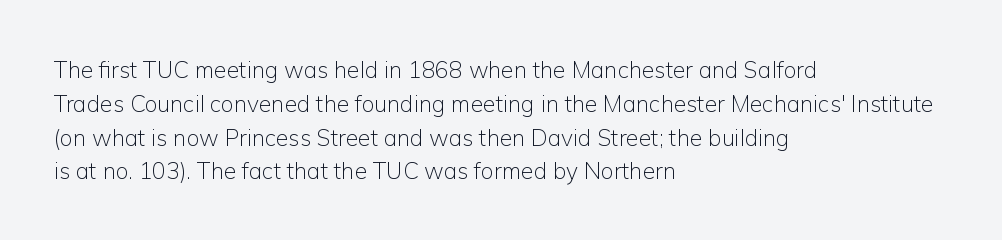
Q: Is the text bold? A: No.
Q: Is the text italic (slanted)? A: No, it is upright.
Q: Is the text underlined? A: No.
Q: How is the paragraph aligned? A: Left-aligned.
Q: Is the spacing between letters normal or unusually wide? A: Normal.
Q: Is the spacing between lines tight, normal or loose? A: Normal.
